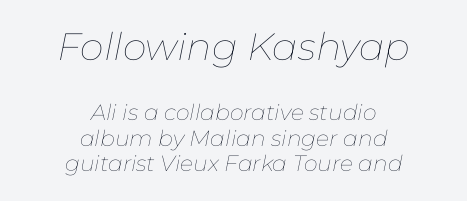
Q: Is the text bold? A: No.
Q: Is the text italic (slanted)? A: Yes, it leans right by about 11 degrees.
Q: Is the text underlined? A: No.
Q: How is the paragraph aligned? A: Centered.
Q: Is the spacing between letters normal or unusually wide? A: Normal.
Q: Which block of text is set in a larger size, the first (top) or the second (bottom)? A: The first (top) one.
Q: Width (condensed, normal, or wide)? A: Normal.
Q: Stroke contrast? A: Low.
Q: x-height? A: Medium.
Q: Monospaced? A: No.
